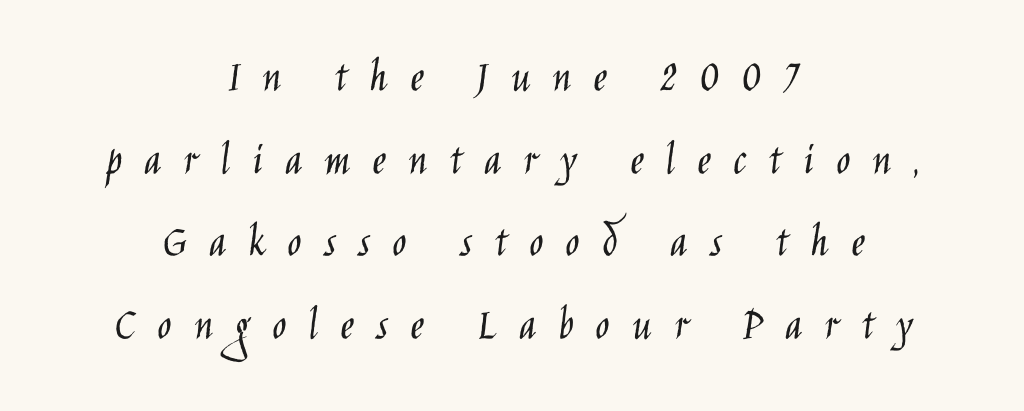
Weight: in the light-to-regular range. The type family on display is of the sans-serif kind. Centered paragraph, ragged on both sides. Do the characters align in a grid? No, the font is proportional.
